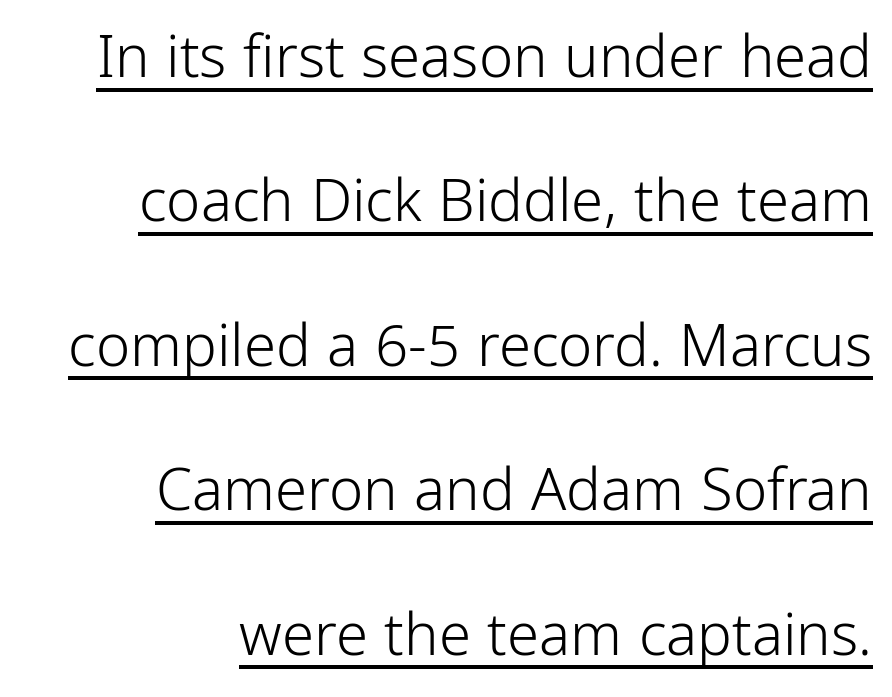
The image shows 58 px light, condensed sans-serif type, upright; set right-aligned, loose line spacing (2.49x), normal letter spacing, underlined; low stroke contrast and a medium x-height.
